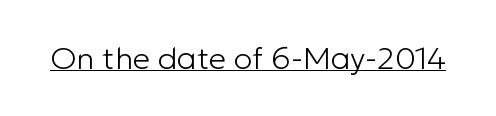
Does a line run under the words? Yes, clearly. Words appear dense and cohesive because spacing is normal. Note the varied advance widths — an 'i' is clearly narrower than an 'm'. No feet cap the strokes, marking this as sans-serif type.
